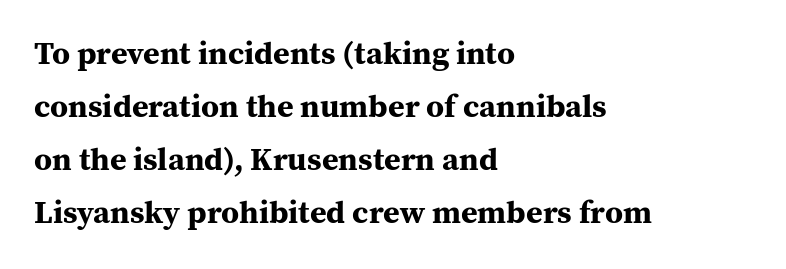
The foot of each line stays bare and open. Old-style or modern, the face here clearly has serifs. A dark, heavy texture on the line: the type is bold. Every stem runs plumb, perpendicular to the baseline. Inter-character spacing is left at the font's built-in metrics. Regarding leading, the lines here are spaced in the standard way.
